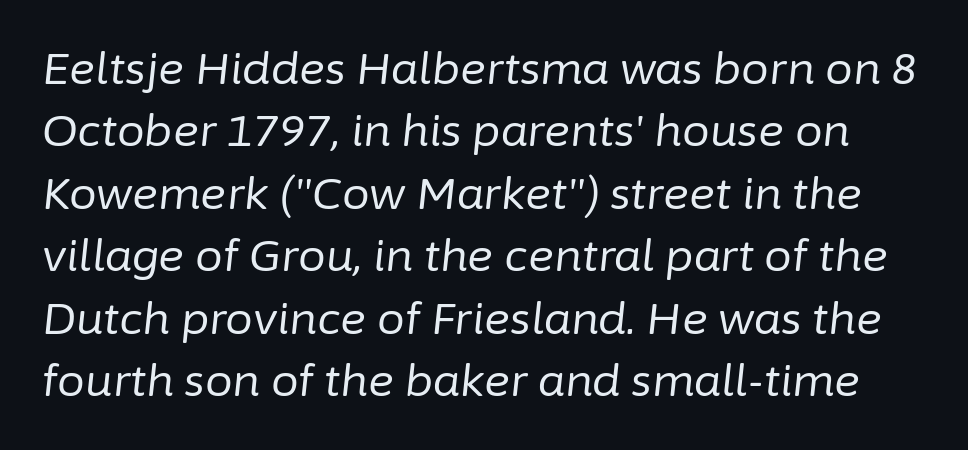
The image shows 44 px regular-weight type, italic (leaning right); set normal line spacing (1.42x), normal letter spacing, not underlined; low stroke contrast and a medium x-height.
